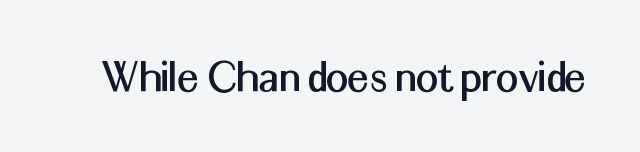
The tracking reads as untouched default to a designer's eye. Rendered with straight, roman letterforms. Check under the words: just untouched page. Look at the bottom of the vertical strokes: they stop flat, with no serifs. Each letter keeps its own natural width here, so spacing adapts to shape.
